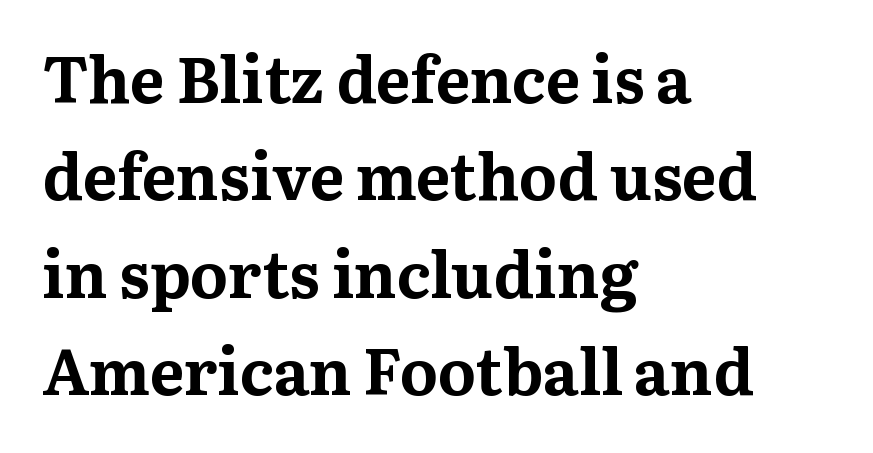
Q: Is the text bold? A: Yes.
Q: Is the text italic (slanted)? A: No, it is upright.
Q: Is the typeface a serif or a sans-serif typeface? A: Serif.
Q: Is the text underlined? A: No.
Q: How is the paragraph aligned? A: Left-aligned.
Q: Is the spacing between letters normal or unusually wide? A: Normal.
Q: Is the spacing between lines tight, normal or loose? A: Normal.
Q: Width (condensed, normal, or wide)? A: Normal.
Q: Stroke contrast? A: Medium.
Q: x-height? A: Medium.
Q: Monospaced? A: No.
